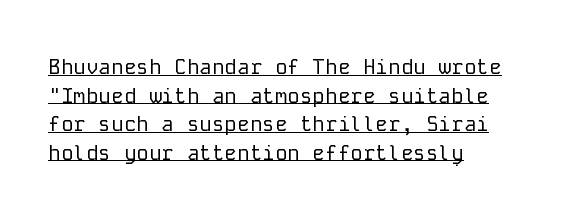
The image shows 21 px text type, upright; set left-aligned, normal line spacing (1.36x), normal letter spacing, underlined.
